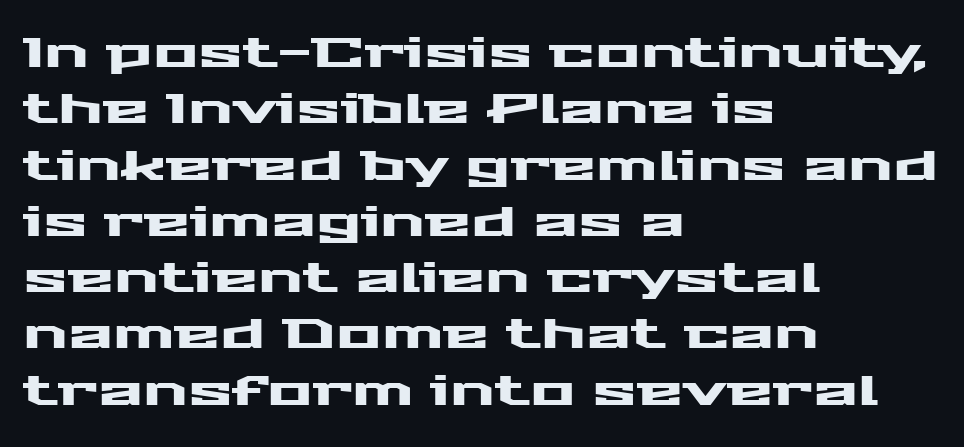
The image shows 42 px wide sans-serif type, upright; set left-aligned, normal line spacing (1.34x), normal letter spacing, not underlined; medium stroke contrast and a medium x-height.
